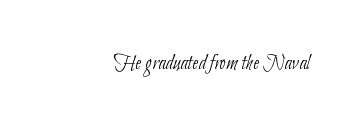
{"bold": "no", "underline": "no", "letter_spacing": "normal", "letter_spacing_em": 0.0, "glyph_px": 22}
